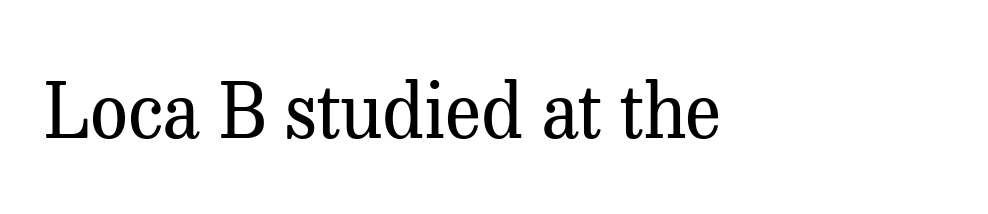
A roman cut, with each character standing at attention. The gaps between neighbouring characters are ordinary and unremarkable. The typeface chosen for these lines features serifs. The passage shown is typed in a proportional face where columns would drift. The weight would be labelled regular, book, light, or lighter still.
